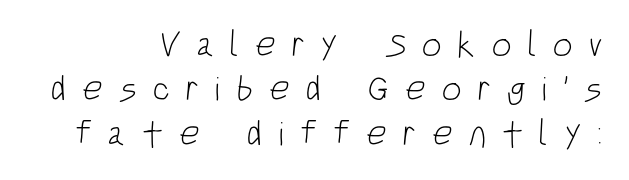
Notice how the passage keeps a crisp vertical edge on the right only. Compared with typical body copy, the letter spacing here is much looser. The typesetting does not lean heavy: it is not bold. Varying glyph widths throughout — classic text-font behaviour. The typeface chosen for these lines omits serifs.
